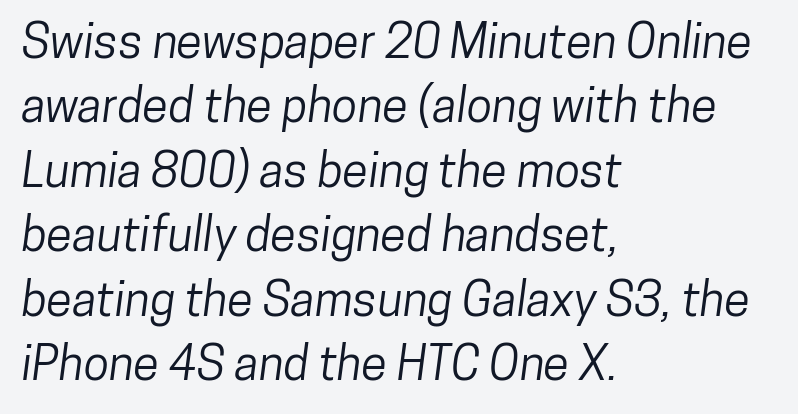
The vertical gap from one line to the next is medium. Caption: standard tracking, unaltered. The letters advance in unequal steps, a hallmark of proportional type. The lines are quadded left.
